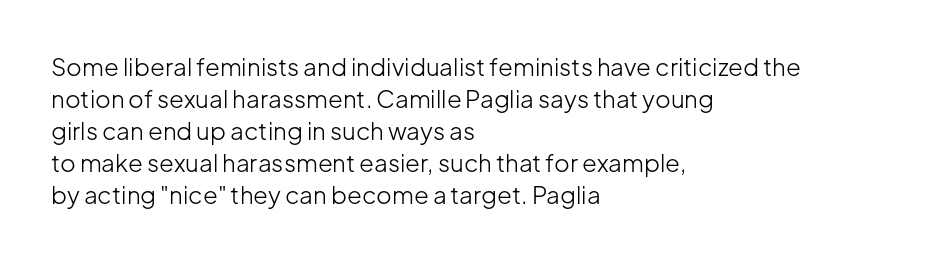
{"italic": "no", "bold": "no", "underline": "no", "align": "left", "line_spacing": "normal", "line_spacing_ratio": 1.33, "letter_spacing": "normal", "letter_spacing_em": 0.0, "glyph_px": 24}
